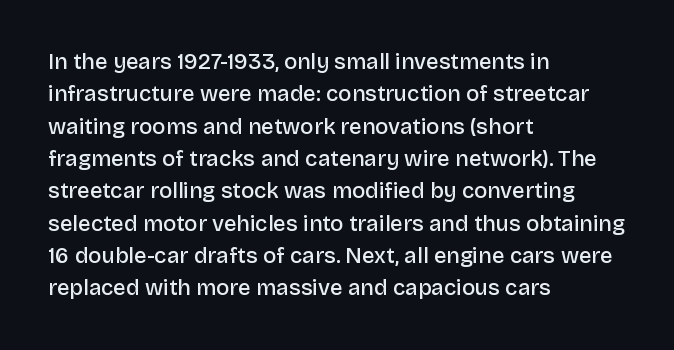
One glance says typical: line gaps are just what's usual. Type without underlining. The passage is arranged the way most books set body copy — flush left. The passage shown has conventional tracking throughout.
